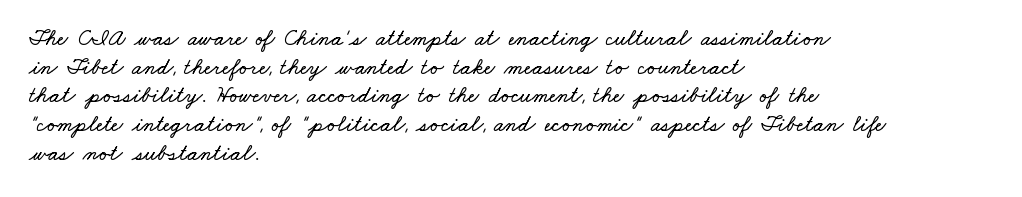
Q: Is the text underlined? A: No.
Q: How is the paragraph aligned? A: Left-aligned.
Q: Is the spacing between letters normal or unusually wide? A: Normal.
Q: Is the spacing between lines tight, normal or loose? A: Normal.
